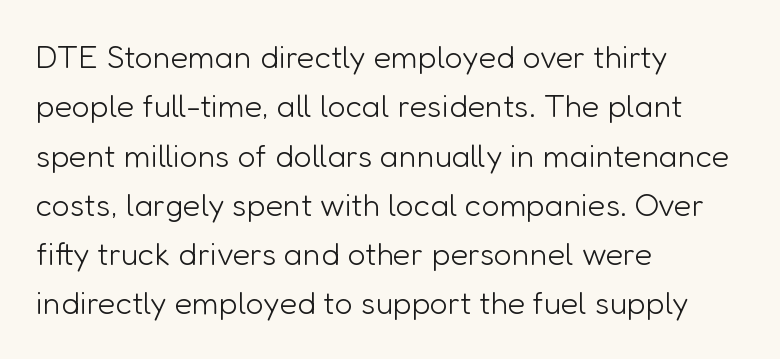
The rendering shows plain stroke endings on the letterforms — a sans-serif design. Stem width sits at or under what a default text font uses. Line spacing here is normal. Nobody drew a line under any word here. Tracking here is standard; glyphs follow each other at the usual distance. Note the varied advance widths — an 'i' is clearly narrower than an 'm'.
